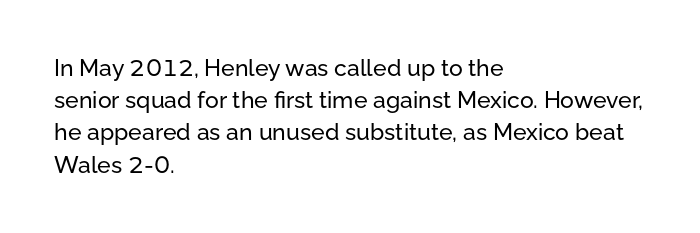
Does the leading feel generous? No, just average. The paragraph shown leans on its left margin. The string is rendered with underlining switched off. Here the glyphs are tracked normally, forming tight word shapes. The font's upright variant was chosen for this text.
